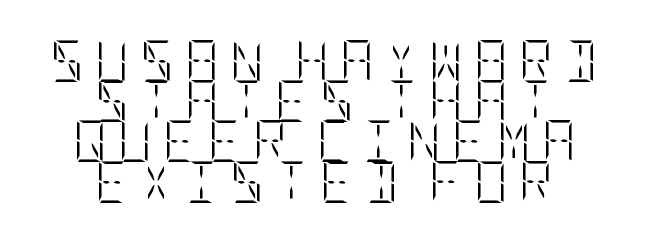
The image shows 41 px light, condensed type, upright; set centered, tight line spacing (0.98x), unusually wide letter spacing (+0.28 em), not underlined; low stroke contrast and a large x-height.
